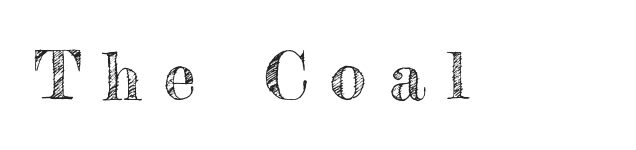
{"italic": "no", "width": "normal", "x_height": "small", "monospaced": "no", "underline": "no", "letter_spacing": "wide", "letter_spacing_em": 0.33, "glyph_px": 66}
